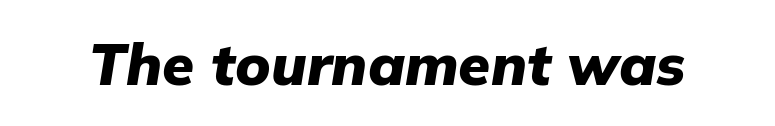
Q: Is the text bold? A: Yes.
Q: Is the text italic (slanted)? A: Yes, it leans right by about 9 degrees.
Q: Is the text underlined? A: No.
Q: Is the spacing between letters normal or unusually wide? A: Normal.
Q: Width (condensed, normal, or wide)? A: Normal.
Q: Stroke contrast? A: Low.
Q: x-height? A: Medium.
Q: Monospaced? A: No.
